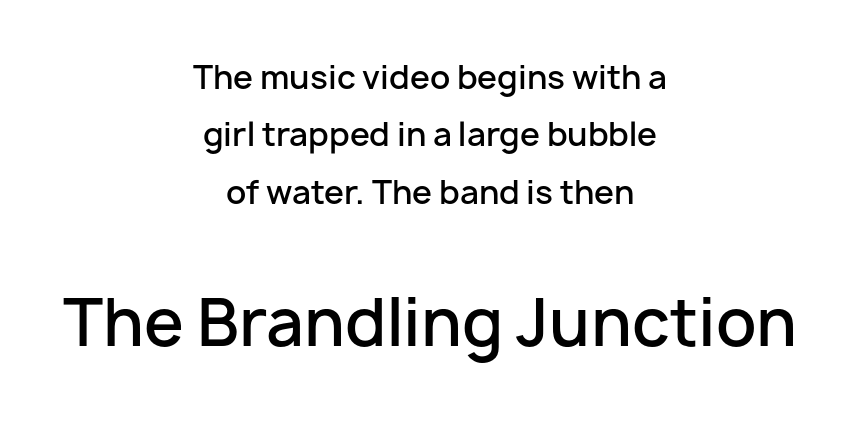
The image shows 64 px semibold sans-serif type, upright; set centered, line spacing 1.79x, normal letter spacing, not underlined; the second (bottom) block is 2.0x larger; low stroke contrast and a medium x-height.
